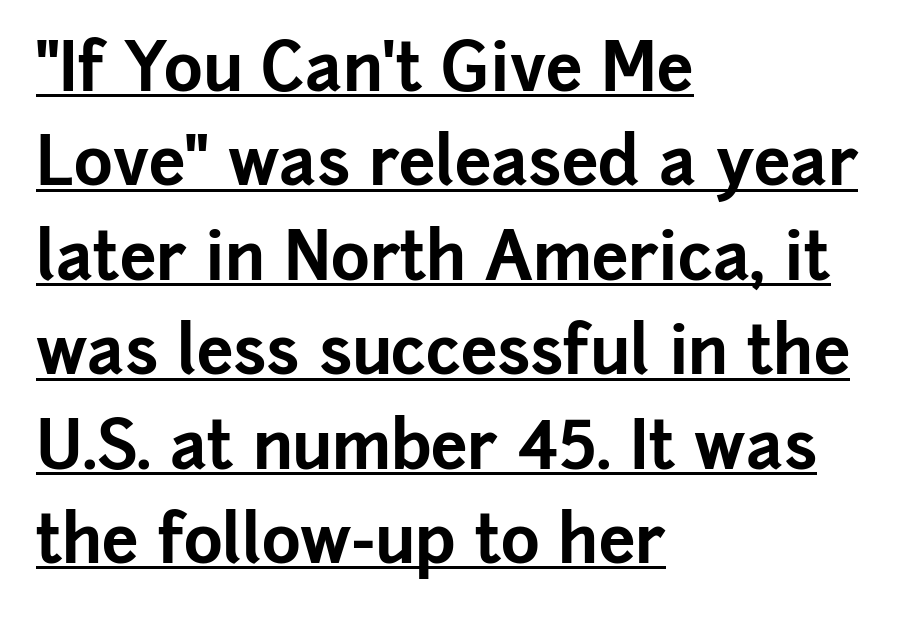
Q: Is the text bold? A: Yes.
Q: Is the text italic (slanted)? A: No, it is upright.
Q: Is the typeface a serif or a sans-serif typeface? A: Sans-serif.
Q: Is the text underlined? A: Yes.
Q: How is the paragraph aligned? A: Left-aligned.
Q: Is the spacing between letters normal or unusually wide? A: Normal.
Q: Is the spacing between lines tight, normal or loose? A: Normal.
Q: Width (condensed, normal, or wide)? A: Normal.
Q: Stroke contrast? A: Low.
Q: x-height? A: Medium.
Q: Monospaced? A: No.
